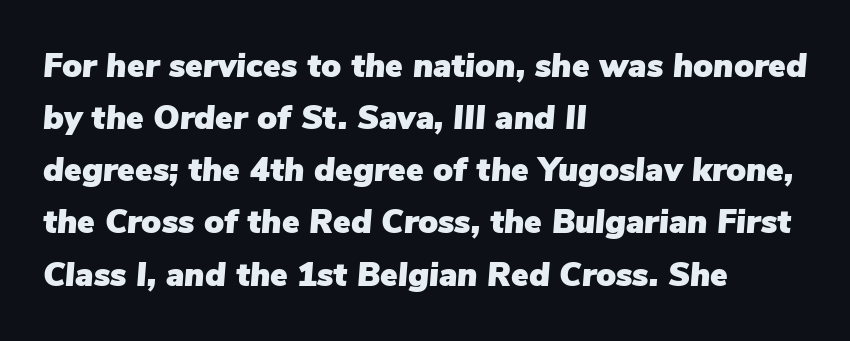
The image shows 33 px text type, italic (leaning right); set left-aligned, normal line spacing (1.58x), normal letter spacing, not underlined; low stroke contrast and a medium x-height.
